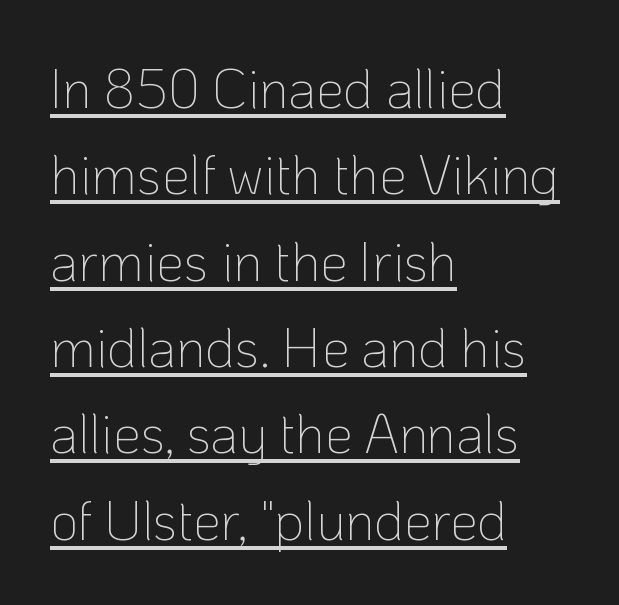
Q: Is the text bold? A: No.
Q: Is the text italic (slanted)? A: No, it is upright.
Q: Is the typeface a serif or a sans-serif typeface? A: Sans-serif.
Q: Is the text underlined? A: Yes.
Q: How is the paragraph aligned? A: Left-aligned.
Q: Is the spacing between letters normal or unusually wide? A: Normal.
Q: Is the spacing between lines tight, normal or loose? A: Normal.
Q: Width (condensed, normal, or wide)? A: Normal.
Q: Stroke contrast? A: Low.
Q: x-height? A: Medium.
Q: Monospaced? A: No.
